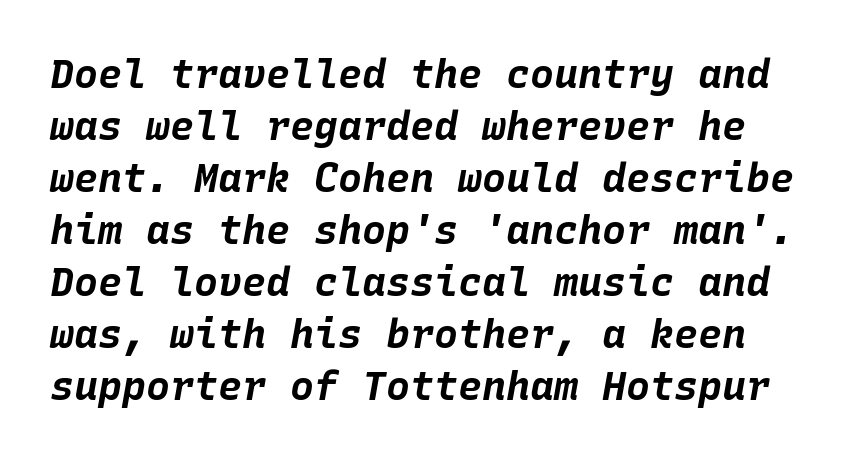
The image shows 40 px bold type, italic (leaning right), monospaced; set normal line spacing (1.3x), normal letter spacing, not underlined; low stroke contrast and a large x-height.
